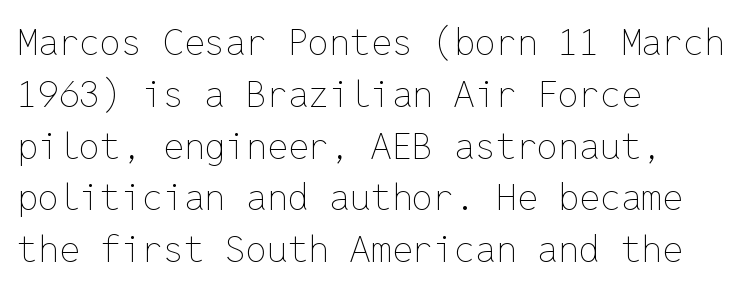
Q: Is the text bold? A: No.
Q: Is the text italic (slanted)? A: No, it is upright.
Q: Is the text underlined? A: No.
Q: How is the paragraph aligned? A: Left-aligned.
Q: Is the spacing between letters normal or unusually wide? A: Normal.
Q: Is the spacing between lines tight, normal or loose? A: Normal.
Q: Width (condensed, normal, or wide)? A: Normal.
Q: Stroke contrast? A: Low.
Q: x-height? A: Medium.
Q: Monospaced? A: Yes.
